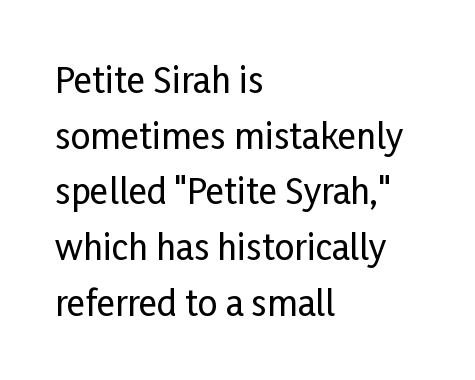
{"serif": "no", "italic": "no", "width": "condensed", "stroke_contrast": "low", "x_height": "medium", "monospaced": "no", "underline": "no", "align": "left", "line_spacing": "normal", "line_spacing_ratio": 1.59, "letter_spacing": "normal", "letter_spacing_em": 0.0, "glyph_px": 35}
